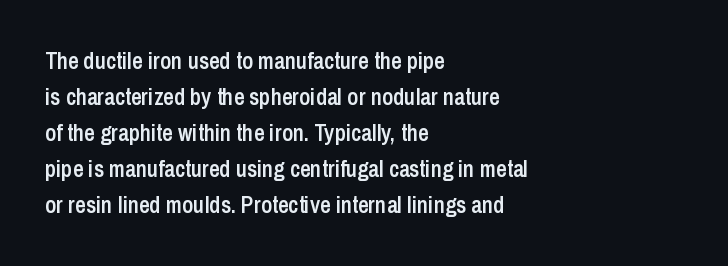
Q: Is the text bold? A: Semi-bold.
Q: Is the text italic (slanted)? A: No, it is upright.
Q: Is the text underlined? A: No.
Q: How is the paragraph aligned? A: Left-aligned.
Q: Is the spacing between letters normal or unusually wide? A: Normal.
Q: Is the spacing between lines tight, normal or loose? A: Normal.
